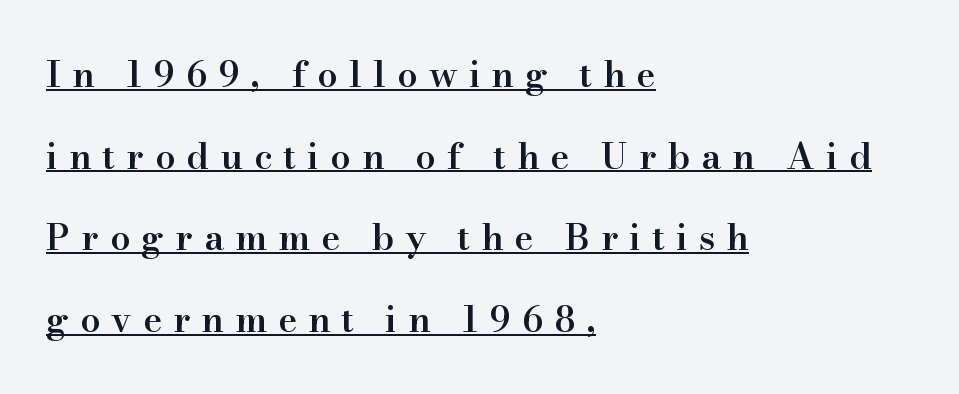
{"serif": "yes", "italic": "no", "bold": "semi", "weight": "semibold", "width": "normal", "stroke_contrast": "high", "x_height": "small", "monospaced": "no", "underline": "yes", "align": "left", "line_spacing": "loose", "line_spacing_ratio": 2.27, "letter_spacing": "wide", "letter_spacing_em": 0.31, "glyph_px": 36}
